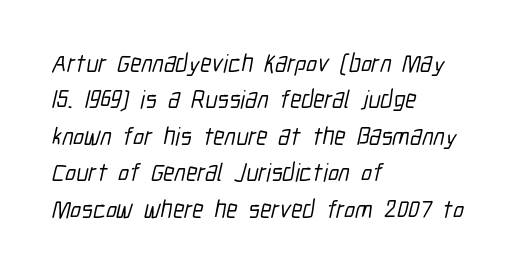
{"underline": "no", "align": "left", "line_spacing": "normal", "line_spacing_ratio": 1.46, "letter_spacing": "normal", "letter_spacing_em": 0.0, "glyph_px": 25}
